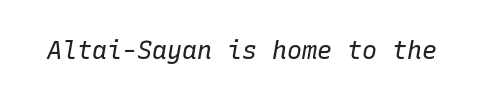
Q: Is the text bold? A: No.
Q: Is the text italic (slanted)? A: Yes, it leans right by about 10 degrees.
Q: Is the text underlined? A: No.
Q: Is the spacing between letters normal or unusually wide? A: Normal.
